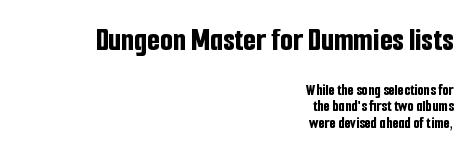
The image shows 33 px bold, condensed sans-serif type, upright; set right-aligned, tight line spacing (1.02x), normal letter spacing, not underlined; the first (top) block is 2.06x larger; low stroke contrast and a medium x-height.
